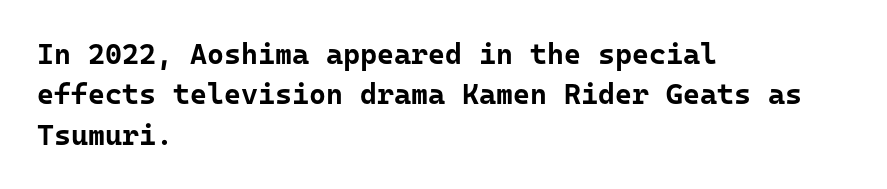
The image shows 29 px bold sans-serif type, upright, monospaced; set left-aligned, normal line spacing (1.39x), normal letter spacing, not underlined; low stroke contrast and a medium x-height.
